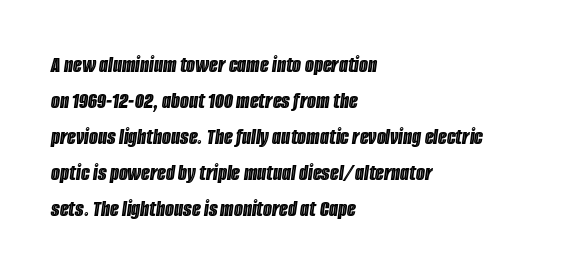
Does the leading feel generous? No, just average. Compared with a centered layout, this one pins lines to the left instead. Descenders hang freely into open space. The whole block is typeset with a tilt.
